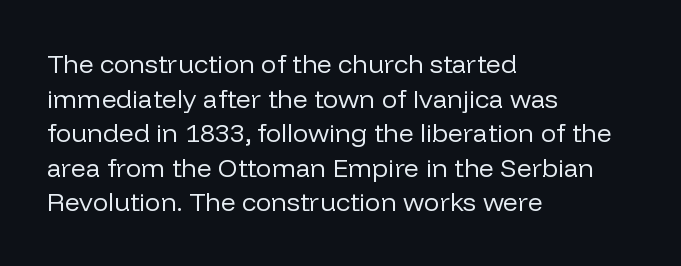
Q: Is the text bold? A: No.
Q: Is the text italic (slanted)? A: No, it is upright.
Q: Is the text underlined? A: No.
Q: How is the paragraph aligned? A: Left-aligned.
Q: Is the spacing between letters normal or unusually wide? A: Normal.
Q: Is the spacing between lines tight, normal or loose? A: Normal.
